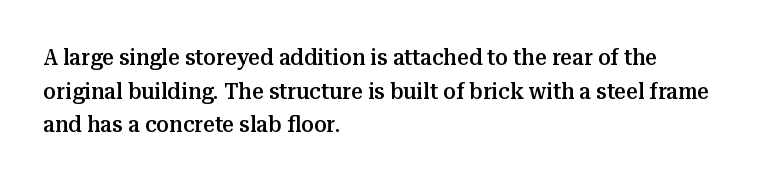
Is there any slant? The stems are plumb. Decoration check: the copy has no underline. Nothing unusual about the tracking: characters are spaced as the font intends. What weight is shown? A semibold, between regular and bold. The setting favours the left margin, as ordinary paragraphs usually do.
